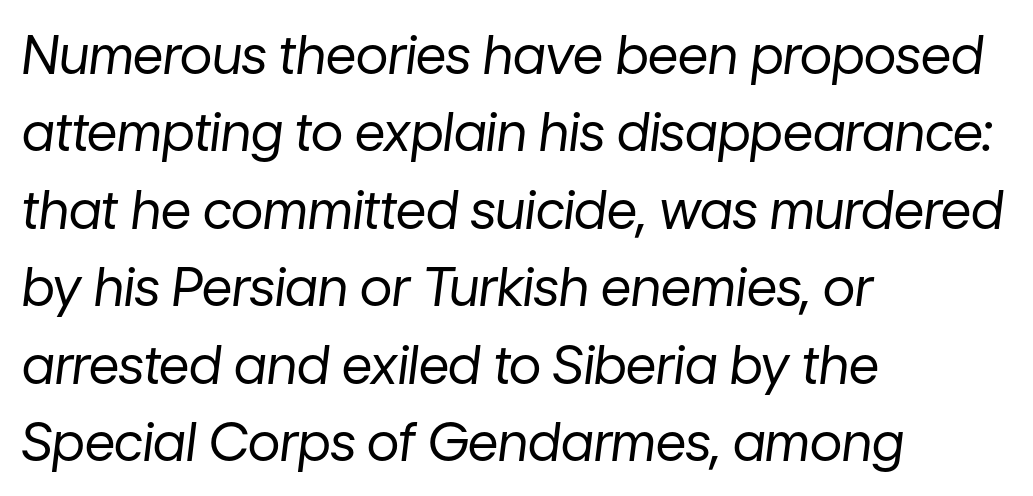
{"italic": "yes", "lean": "right", "slant_degrees": 7, "bold": "no", "weight": "regular", "width": "normal", "stroke_contrast": "low", "x_height": "medium", "monospaced": "no", "underline": "no", "align": "left", "line_spacing": "normal", "line_spacing_ratio": 1.46, "letter_spacing": "normal", "letter_spacing_em": 0.0, "glyph_px": 53}
